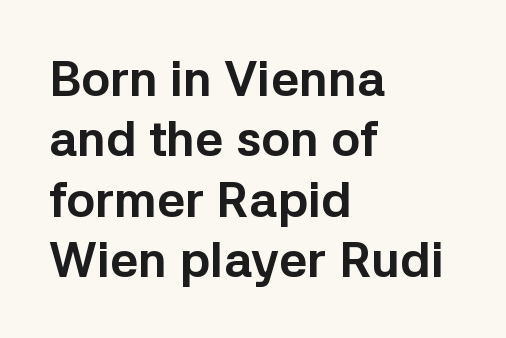
{"serif": "no", "italic": "no", "bold": "yes", "weight": "bold", "width": "normal", "stroke_contrast": "low", "x_height": "medium", "monospaced": "no", "underline": "no", "align": "left", "line_spacing_ratio": 1.23, "letter_spacing": "normal", "letter_spacing_em": 0.0, "glyph_px": 49}
